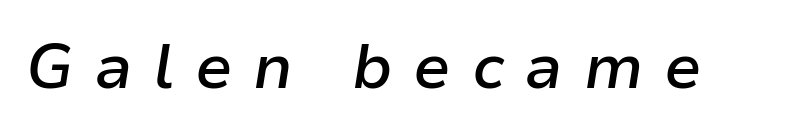
Q: Is the text bold? A: Semi-bold.
Q: Is the text italic (slanted)? A: Yes, it leans right by about 9 degrees.
Q: Is the text underlined? A: No.
Q: Is the spacing between letters normal or unusually wide? A: Unusually wide.
Q: Width (condensed, normal, or wide)? A: Normal.
Q: Stroke contrast? A: Low.
Q: x-height? A: Medium.
Q: Monospaced? A: No.
